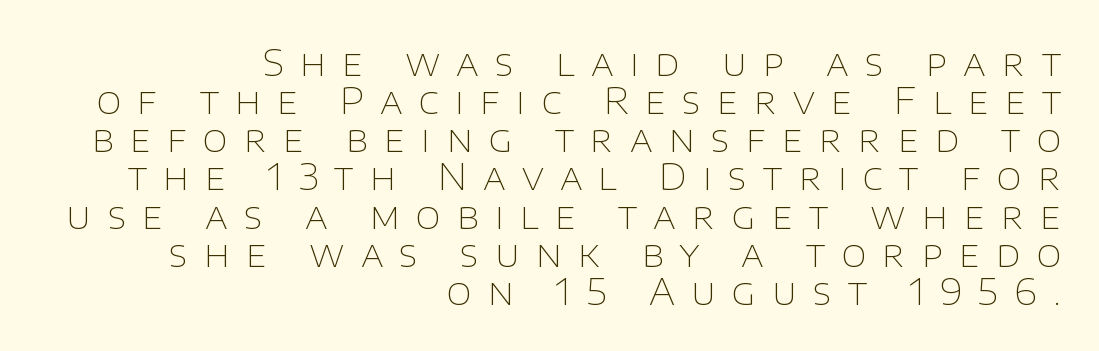
{"serif": "no", "italic": "no", "bold": "no", "weight": "thin", "width": "normal", "stroke_contrast": "low", "x_height": "large", "monospaced": "no", "underline": "no", "align": "right", "line_spacing": "tight", "line_spacing_ratio": 1.06, "letter_spacing": "wide", "letter_spacing_em": 0.45, "glyph_px": 36}
